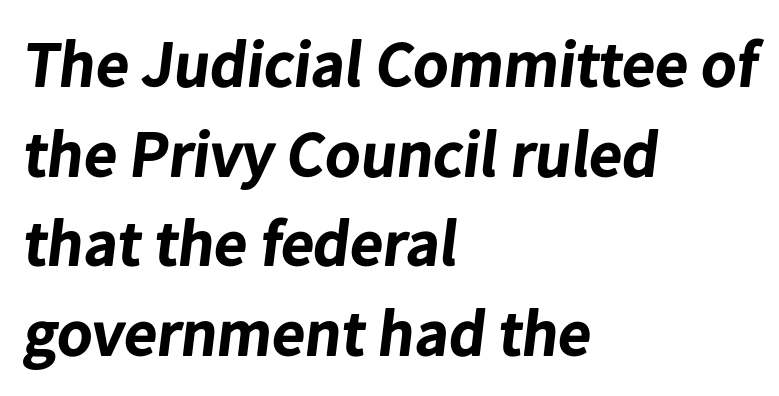
Unmarked baselines from the first word to the last. Regarding serifs, this sample does without them. Weight: bold. Evenly set lines give the paragraph a standard silhouette.
